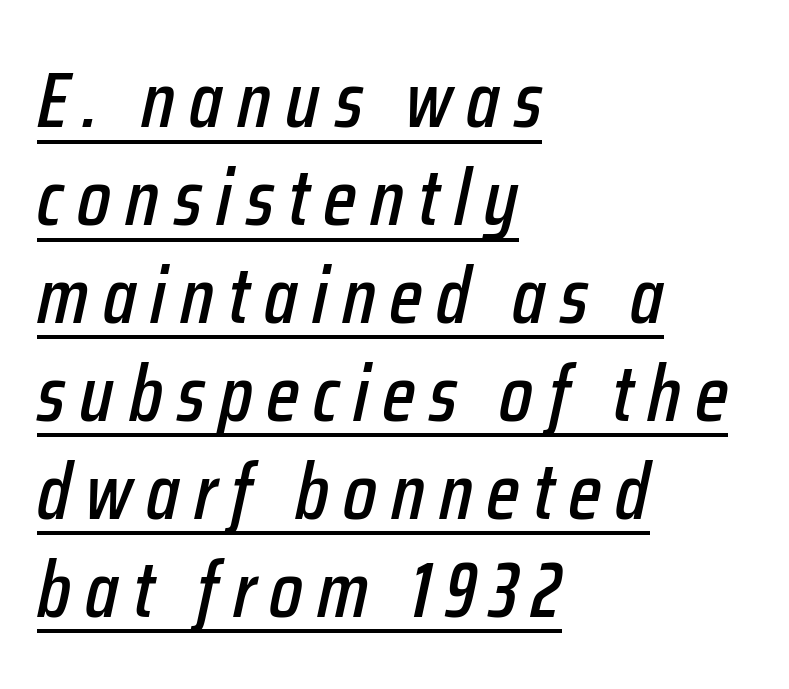
Slanted lettering throughout. All the whitespace from short lines collects on the right. Note the varied advance widths — an 'i' is clearly narrower than an 'm'. Every word sits above its own underline.
